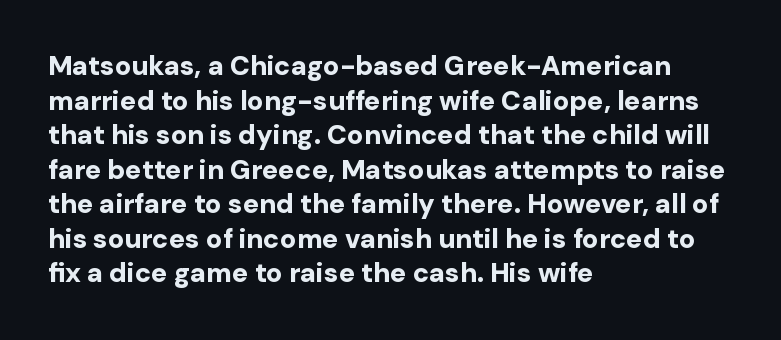
The image shows 27 px bold type, upright; set left-aligned, normal line spacing (1.28x), normal letter spacing, not underlined.
